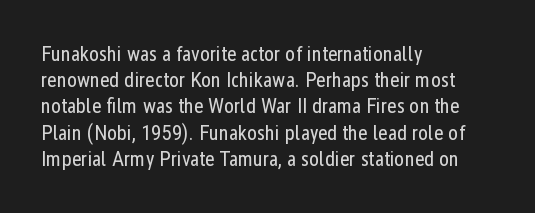
Does extra space separate the letters? No, they use regular spacing. Layout note: lines flush left. The area under the type is left untouched. This reads as an unemphasized weight, regular at the heaviest. This is roman type, the default non-slanted kind. Vertical spacing — default.
